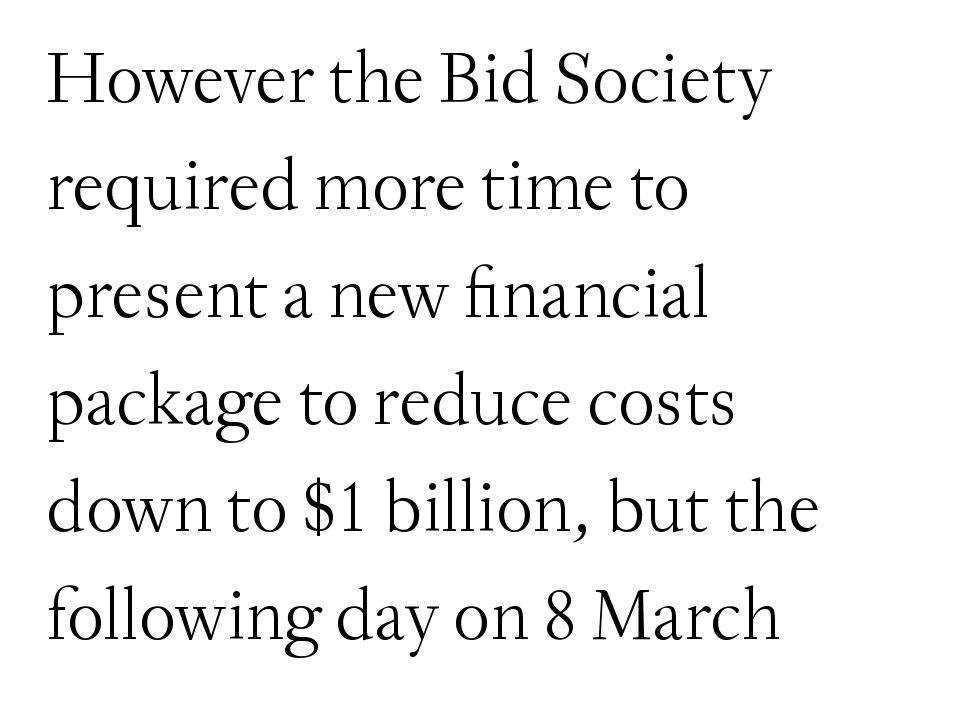
{"serif": "yes", "italic": "no", "bold": "no", "weight": "light", "width": "normal", "stroke_contrast": "medium", "x_height": "small", "monospaced": "no", "underline": "no", "align": "left", "line_spacing": "normal", "line_spacing_ratio": 1.47, "letter_spacing": "normal", "letter_spacing_em": 0.0, "glyph_px": 73}
